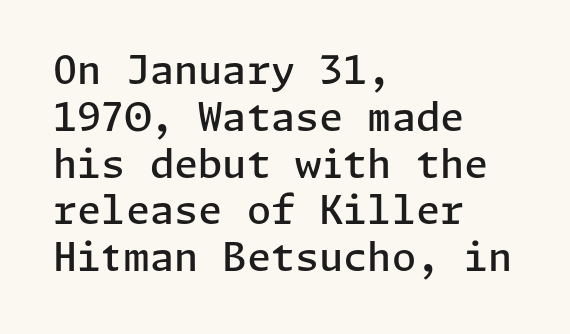
{"serif": "no", "italic": "no", "bold": "semi", "weight": "semibold", "width": "normal", "stroke_contrast": "low", "x_height": "medium", "underline": "no", "align": "left", "line_spacing_ratio": 1.2, "letter_spacing": "normal", "letter_spacing_em": 0.0, "glyph_px": 39}
